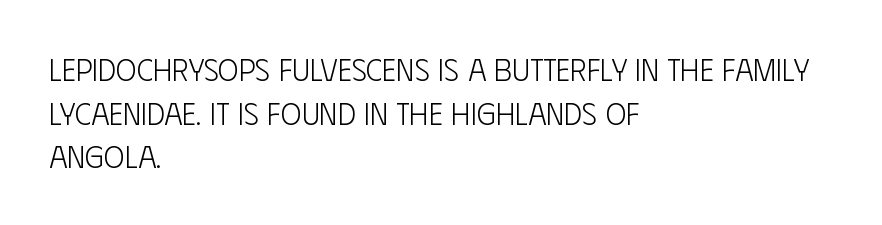
Q: Is the text bold? A: No.
Q: Is the text italic (slanted)? A: No, it is upright.
Q: Is the typeface a serif or a sans-serif typeface? A: Sans-serif.
Q: Is the text underlined? A: No.
Q: How is the paragraph aligned? A: Left-aligned.
Q: Is the spacing between letters normal or unusually wide? A: Normal.
Q: Is the spacing between lines tight, normal or loose? A: Normal.
Q: Width (condensed, normal, or wide)? A: Condensed.
Q: Stroke contrast? A: Low.
Q: x-height? A: Large.
Q: Monospaced? A: No.
